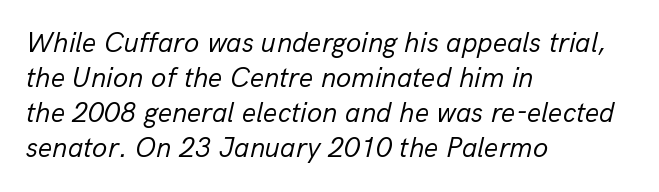
{"italic": "yes", "lean": "right", "slant_degrees": 13, "bold": "no", "weight": "regular", "width": "normal", "stroke_contrast": "low", "x_height": "medium", "monospaced": "no", "underline": "no", "align": "left", "line_spacing": "normal", "line_spacing_ratio": 1.25, "letter_spacing": "normal", "letter_spacing_em": 0.0, "glyph_px": 28}
